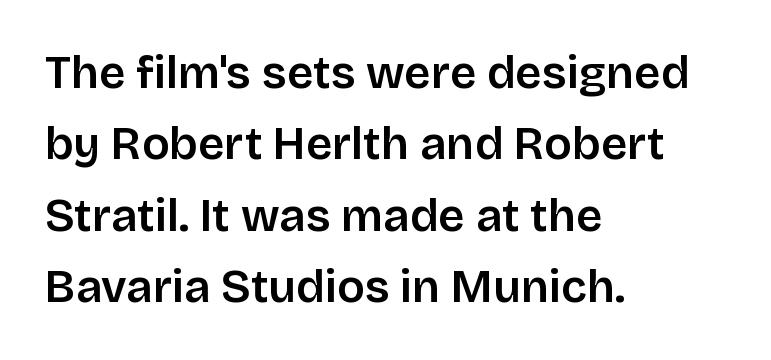
Interline gaps are of average width in this sample. Nothing unusual about the tracking: characters are spaced as the font intends. A classic flush-left, rag-right setting is used for this passage. Think of a printed novel: that variable character pitch is what you see here.
